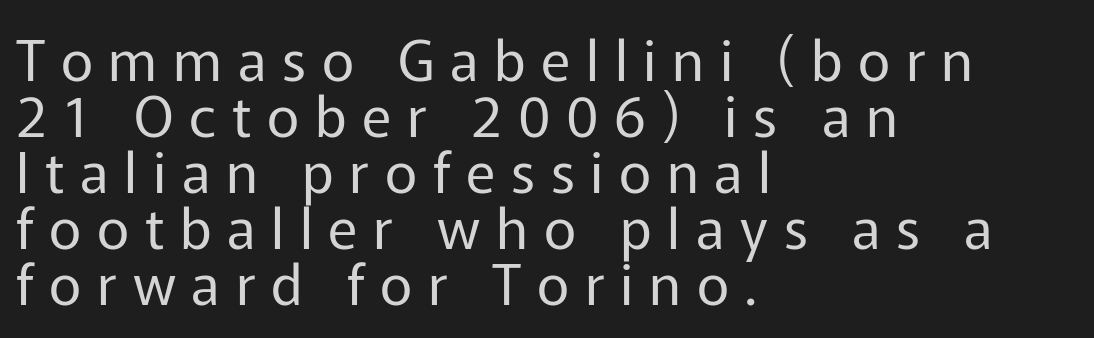
{"serif": "no", "italic": "no", "bold": "no", "weight": "regular", "width": "normal", "stroke_contrast": "low", "x_height": "medium", "monospaced": "no", "underline": "no", "align": "left", "line_spacing": "tight", "line_spacing_ratio": 1.0, "letter_spacing": "wide", "letter_spacing_em": 0.28, "glyph_px": 56}
